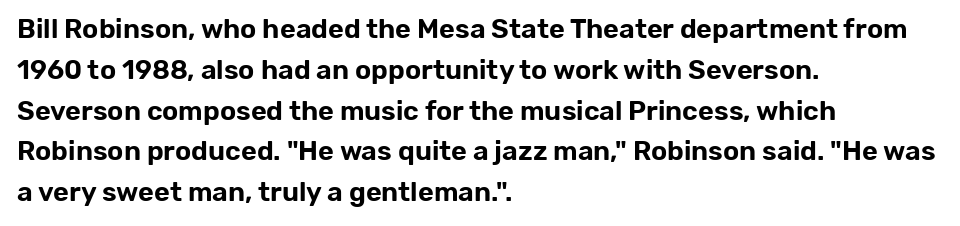
{"italic": "no", "underline": "no", "align": "left", "line_spacing": "normal", "line_spacing_ratio": 1.51, "letter_spacing": "normal", "letter_spacing_em": 0.0, "glyph_px": 27}
